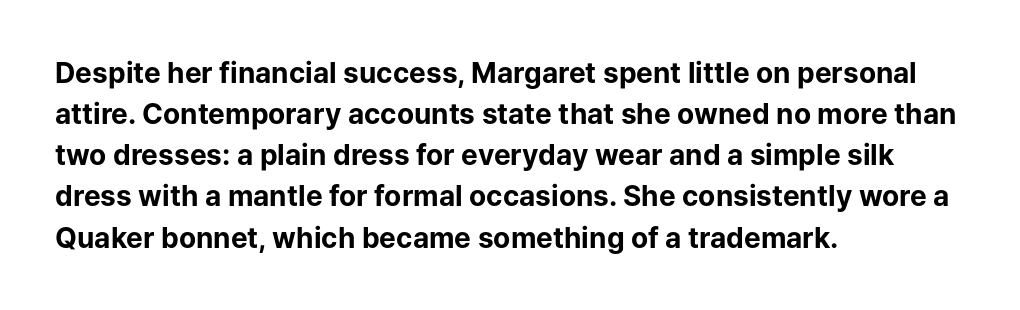
Serifs: no, the terminals of the letterforms are clean. Thick stems and heavy bowls — unmistakably bold. Italic? Not at all — the glyphs are vertical. Words appear dense and cohesive because spacing is normal. Underlining? Definitely not there.
